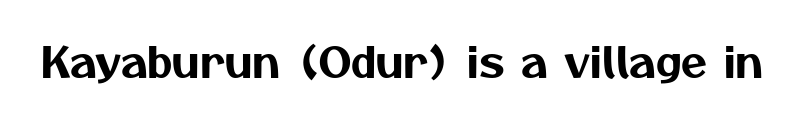
Is the letter spacing exaggerated? No — it looks like the ordinary default. This is sans-serif lettering, the kind often seen on screens and signage. Quick note: underline off. Each letter keeps its own natural width here, so spacing adapts to shape.
